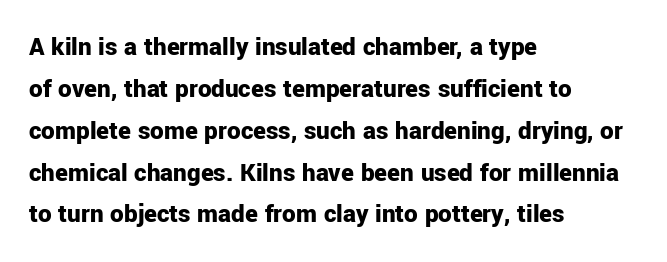
The face used here has the dense, thick strokes of a bold. Students, observe: this is what conventionally led text looks like. Notice how the stems are strictly vertical — no italics here. The setting favours the left margin, as ordinary paragraphs usually do.
